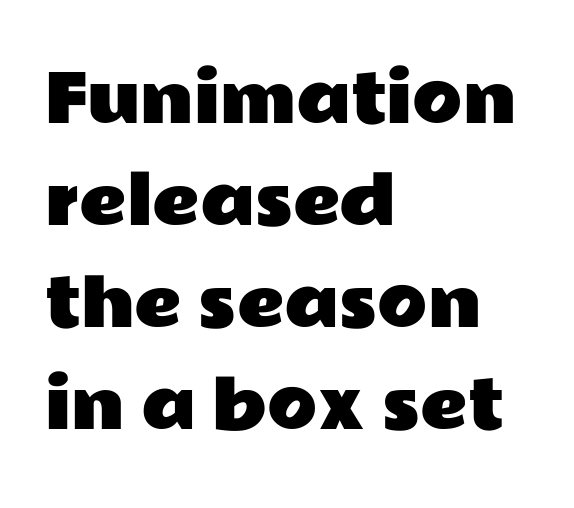
Q: Is the text italic (slanted)? A: No, it is upright.
Q: Is the typeface a serif or a sans-serif typeface? A: Sans-serif.
Q: Is the text underlined? A: No.
Q: How is the paragraph aligned? A: Left-aligned.
Q: Is the spacing between letters normal or unusually wide? A: Normal.
Q: Is the spacing between lines tight, normal or loose? A: Normal.
Q: Width (condensed, normal, or wide)? A: Wide.
Q: Stroke contrast? A: Low.
Q: x-height? A: Medium.
Q: Monospaced? A: No.
